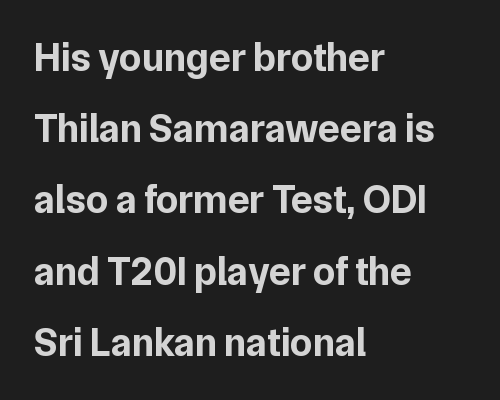
Beneath every word, the page is bare. Horizontally, the lines are justified to the leading edge only. The face used here is proportionally spaced, like ordinary book or web type. Quick note: not italic, upright. The gaps between neighbouring characters are ordinary and unremarkable. Heavy-handed strokes throughout: this text is bold.
